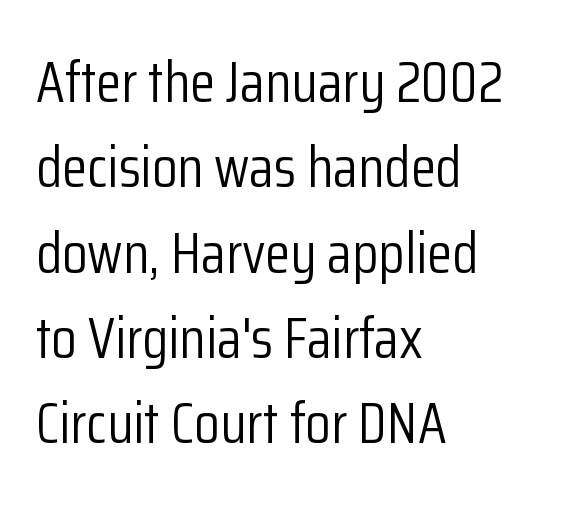
{"serif": "no", "italic": "no", "bold": "no", "weight": "light", "width": "condensed", "stroke_contrast": "low", "x_height": "medium", "monospaced": "no", "underline": "no", "align": "left", "line_spacing": "normal", "line_spacing_ratio": 1.47, "letter_spacing": "normal", "letter_spacing_em": 0.0, "glyph_px": 58}
